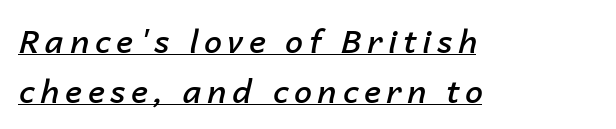
The image shows 32 px semibold type, italic (leaning right); set left-aligned, normal line spacing (1.56x), underlined; low stroke contrast and a medium x-height.
